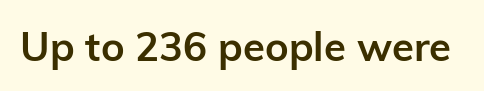
The image shows 40 px semibold sans-serif type, upright; set normal letter spacing, not underlined; low stroke contrast and a medium x-height.
